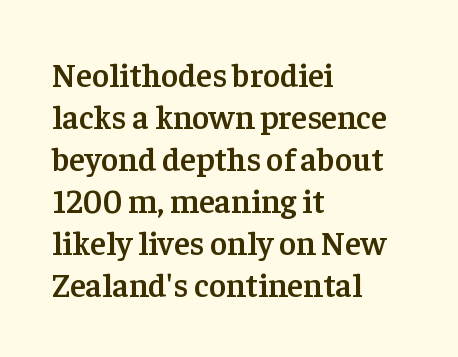
The image shows 33 px semibold serif type, upright; set left-aligned, normal line spacing (1.27x), normal letter spacing, not underlined; low stroke contrast and a medium x-height.
